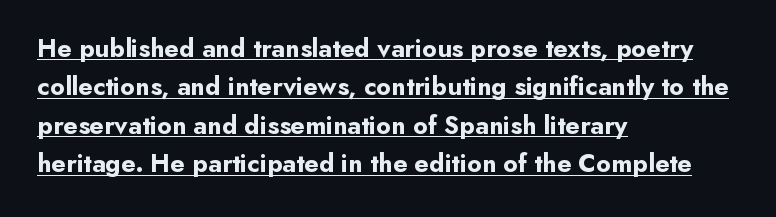
{"italic": "no", "bold": "yes", "underline": "yes", "align": "left", "line_spacing": "normal", "line_spacing_ratio": 1.48, "letter_spacing": "normal", "letter_spacing_em": 0.0, "glyph_px": 26}
